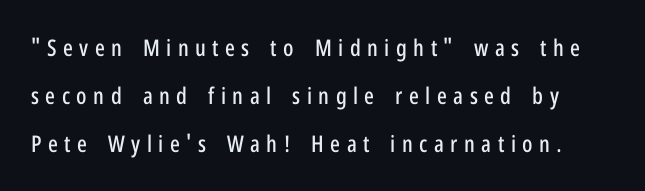
{"italic": "no", "underline": "no", "line_spacing": "loose", "line_spacing_ratio": 2.09, "letter_spacing": "wide", "letter_spacing_em": 0.28, "glyph_px": 23}
